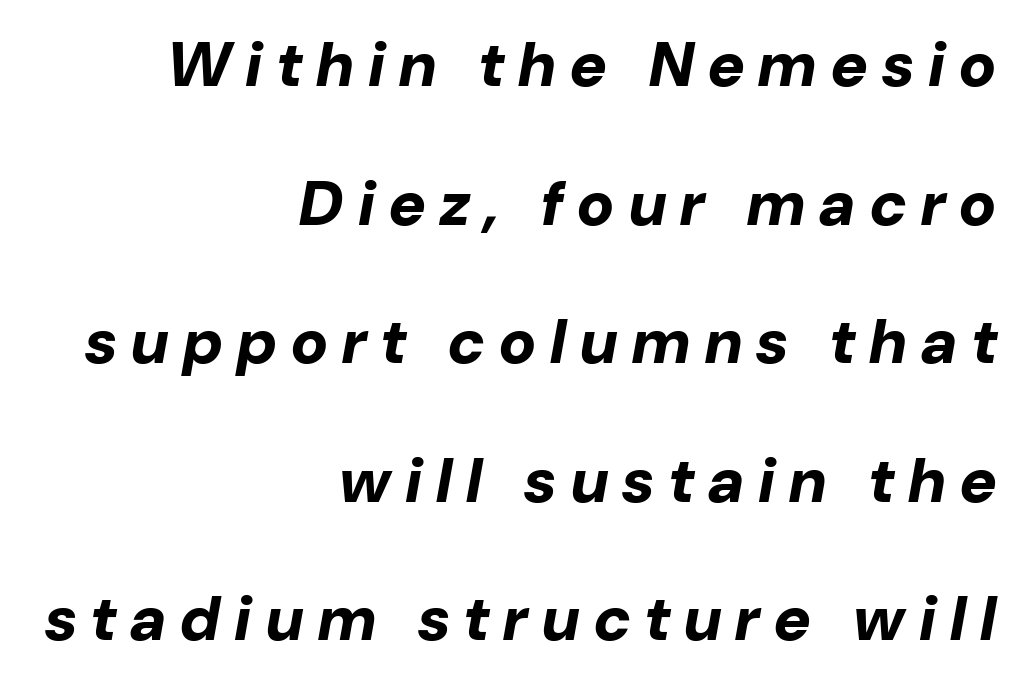
Q: Is the text bold? A: Yes.
Q: Is the text italic (slanted)? A: Yes, it leans right by about 10 degrees.
Q: Is the text underlined? A: No.
Q: How is the paragraph aligned? A: Right-aligned.
Q: Is the spacing between letters normal or unusually wide? A: Unusually wide.
Q: Is the spacing between lines tight, normal or loose? A: Loose.
Q: Width (condensed, normal, or wide)? A: Normal.
Q: Stroke contrast? A: Low.
Q: x-height? A: Medium.
Q: Monospaced? A: No.
